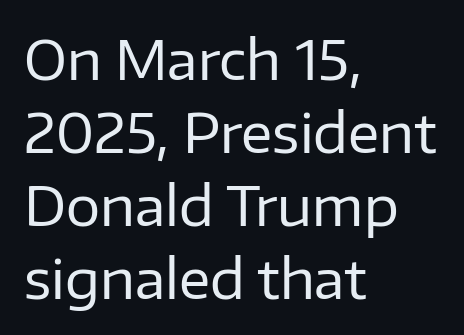
{"serif": "no", "italic": "no", "bold": "no", "weight": "regular", "width": "normal", "stroke_contrast": "low", "x_height": "medium", "monospaced": "no", "underline": "no", "align": "left", "line_spacing": "normal", "line_spacing_ratio": 1.35, "letter_spacing": "normal", "letter_spacing_em": 0.0, "glyph_px": 54}
